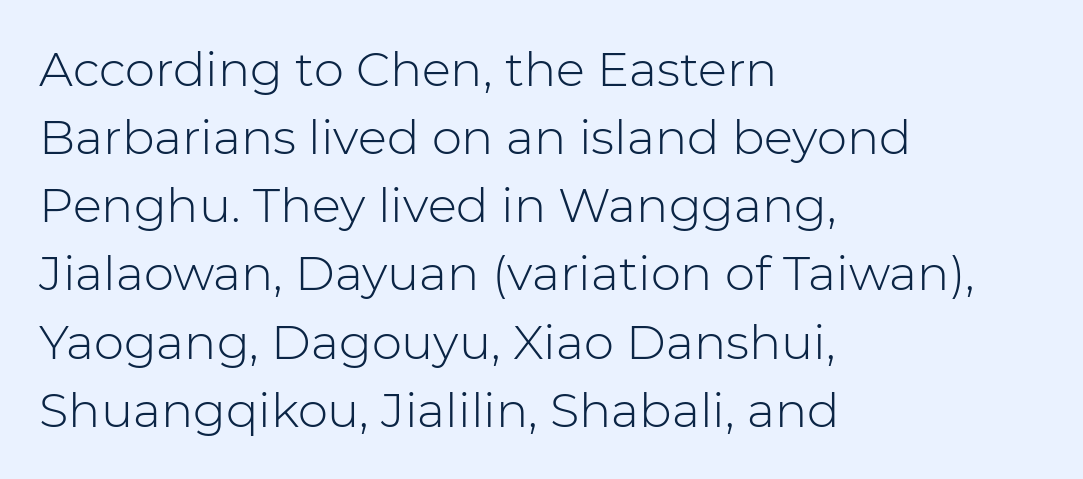
The passage is arranged the way most books set body copy — flush left. Decoration check: the copy has no underline. The axis of the letterforms is exactly vertical. The characters are drawn with everyday or finer stroke widths. The designer went with a sans here, leaving each stem footless.
